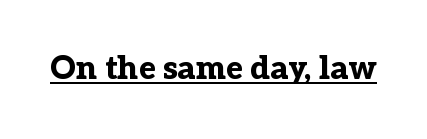
Q: Is the text bold? A: Yes.
Q: Is the text italic (slanted)? A: No, it is upright.
Q: Is the typeface a serif or a sans-serif typeface? A: Serif.
Q: Is the text underlined? A: Yes.
Q: Is the spacing between letters normal or unusually wide? A: Normal.
Q: Width (condensed, normal, or wide)? A: Normal.
Q: Stroke contrast? A: Low.
Q: x-height? A: Medium.
Q: Monospaced? A: No.
